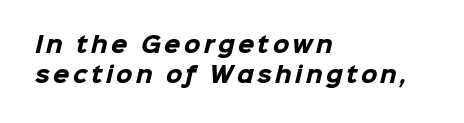
Each line starts at the same left margin while the right side varies. What weight is shown? A full bold with thick strokes. The designer left line spacing at the default. Quick note: underline off.
